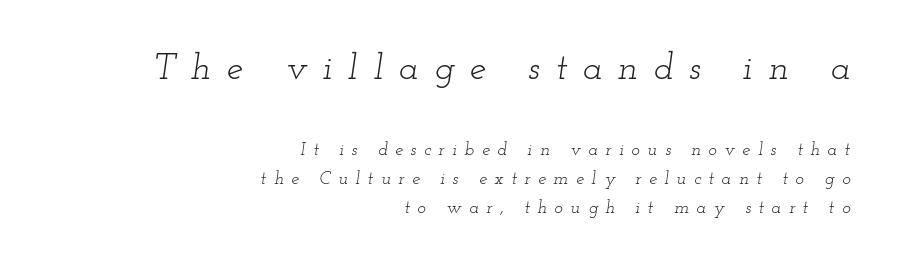
The image shows 37 px light, wide serif type, italic (leaning right); set right-aligned, normal line spacing (1.62x), unusually wide letter spacing (+0.42 em), not underlined; the first (top) block is 2.06x larger; low stroke contrast and a small x-height.
